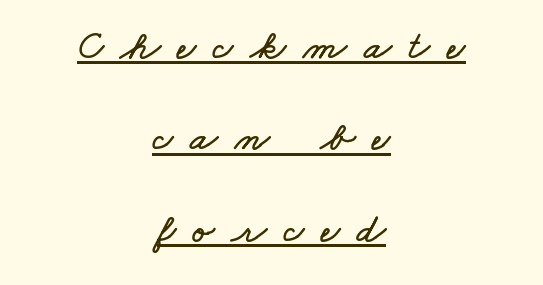
The image shows 41 px wide type; set centered, loose line spacing (2.23x), unusually wide letter spacing (+0.41 em), underlined; low stroke contrast and a small x-height.
